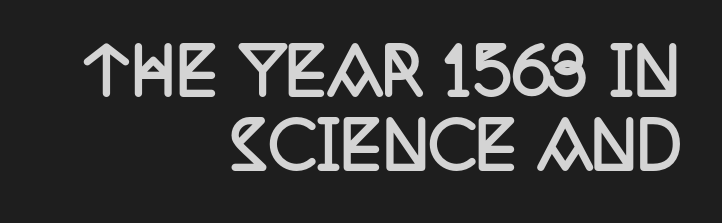
The image shows 63 px semibold, condensed serif type, upright; set right-aligned, line spacing 1.18x, normal letter spacing, not underlined; low stroke contrast and a large x-height.
